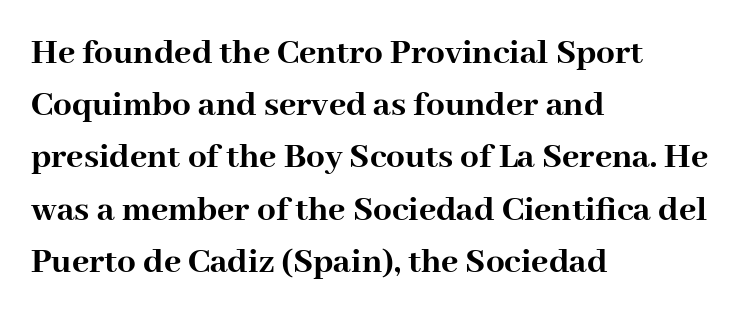
{"serif": "yes", "italic": "no", "bold": "yes", "weight": "semibold", "width": "normal", "stroke_contrast": "high", "x_height": "medium", "monospaced": "no", "underline": "no", "align": "left", "line_spacing": "normal", "line_spacing_ratio": 1.41, "letter_spacing": "normal", "letter_spacing_em": 0.0, "glyph_px": 37}
